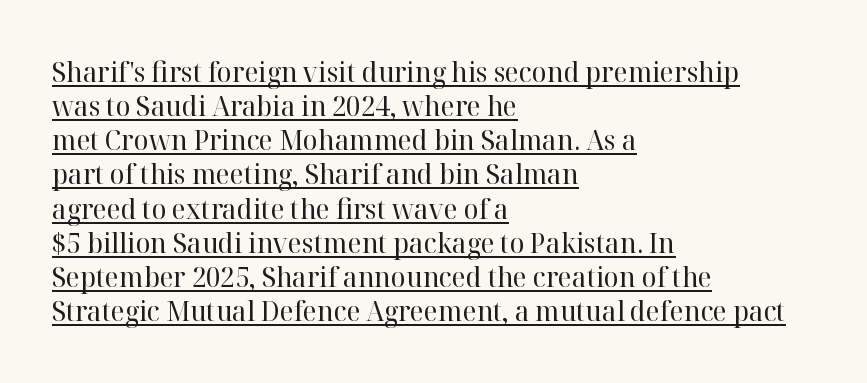
{"serif": "yes", "italic": "no", "bold": "no", "weight": "regular", "width": "normal", "stroke_contrast": "high", "x_height": "medium", "monospaced": "no", "underline": "yes", "align": "left", "line_spacing_ratio": 1.22, "letter_spacing": "normal", "letter_spacing_em": 0.0, "glyph_px": 28}
